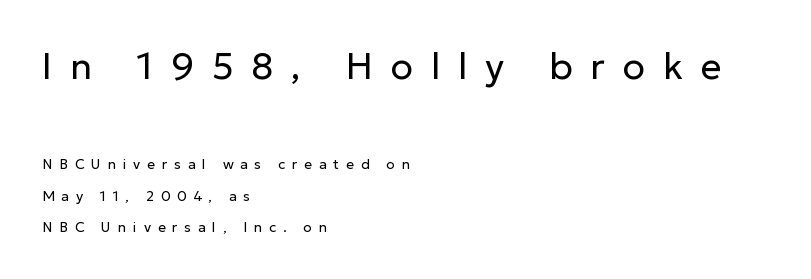
The image shows 37 px regular-weight sans-serif type, upright; set left-aligned, loose line spacing (2.26x), unusually wide letter spacing (+0.48 em), not underlined; the first (top) block is 2.64x larger; low stroke contrast and a medium x-height.
